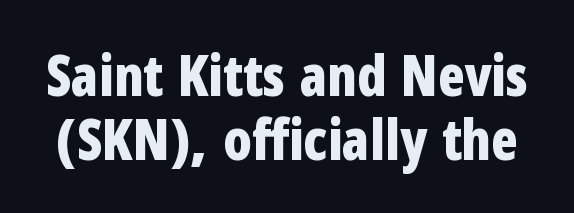
Q: Is the text bold? A: Yes.
Q: Is the text italic (slanted)? A: No, it is upright.
Q: Is the typeface a serif or a sans-serif typeface? A: Sans-serif.
Q: Is the text underlined? A: No.
Q: Is the spacing between letters normal or unusually wide? A: Normal.
Q: Is the spacing between lines tight, normal or loose? A: Tight.
Q: Width (condensed, normal, or wide)? A: Condensed.
Q: Stroke contrast? A: Low.
Q: x-height? A: Medium.
Q: Monospaced? A: No.
